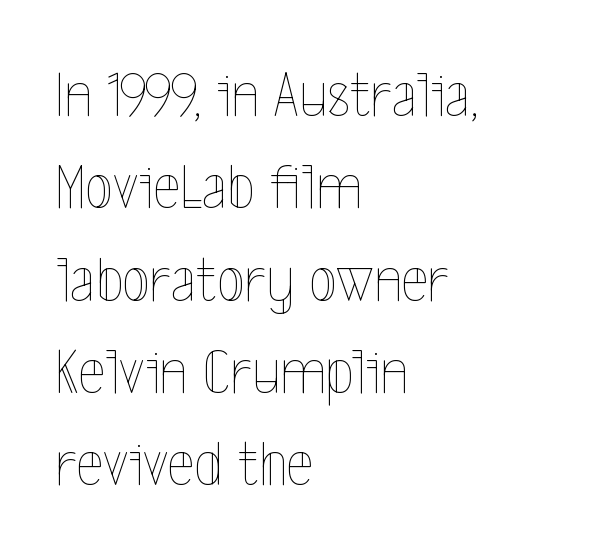
The paragraph has a hard left edge and a soft right edge. Caption: face not bold, strokes unweighted. Spacing verdict: proportional, widths tailored to each character. Italic: no, the glyphs are upright roman. Look at the tracking — it's just the regular setting, nothing added. Rows of type keep a routine distance in the vertical direction.
